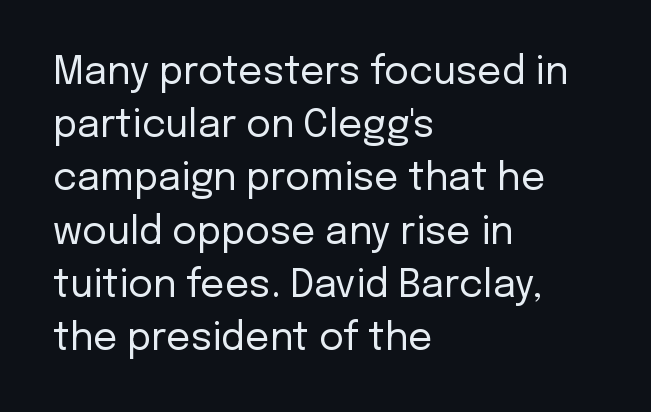
The image shows 38 px regular-weight sans-serif type, upright; set left-aligned, normal line spacing (1.4x), normal letter spacing, not underlined; low stroke contrast and a medium x-height.
